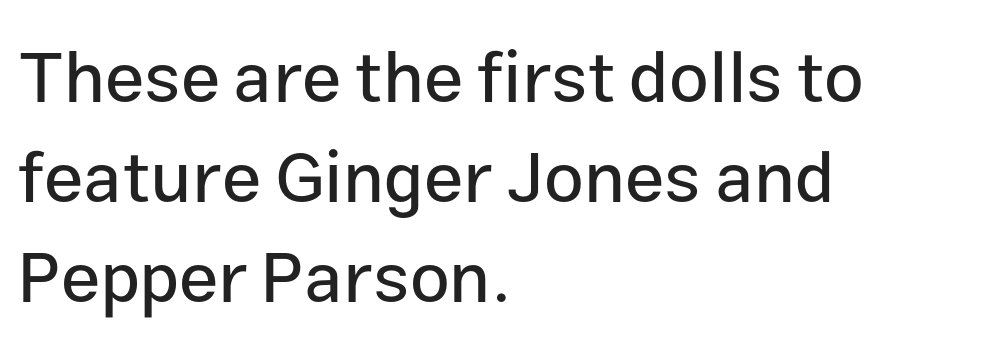
The image shows 71 px sans-serif type, upright; set left-aligned, normal line spacing (1.41x), normal letter spacing, not underlined; low stroke contrast and a medium x-height.
